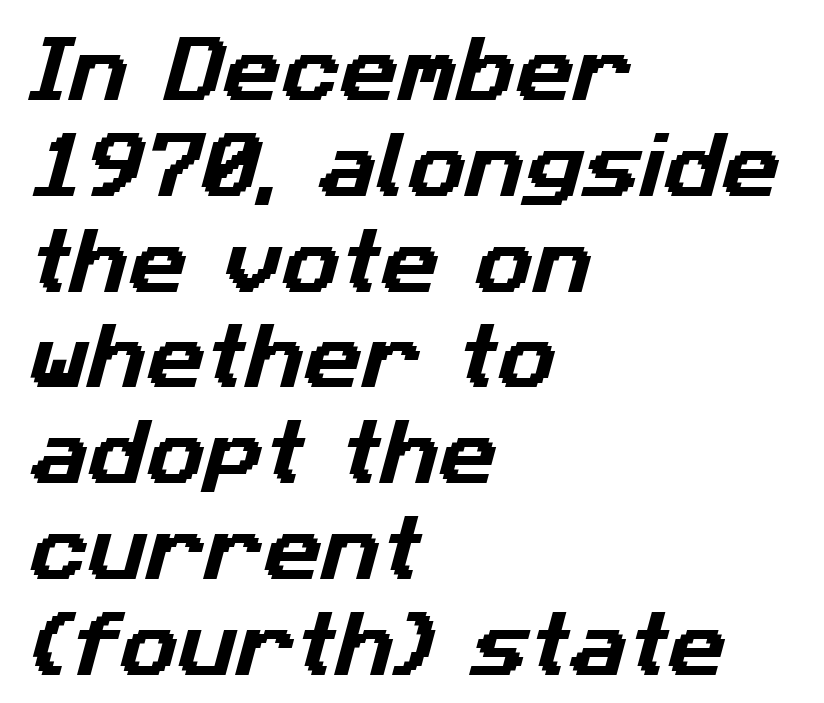
Q: Is the typeface a serif or a sans-serif typeface? A: Sans-serif.
Q: Is the text underlined? A: No.
Q: How is the paragraph aligned? A: Left-aligned.
Q: Is the spacing between letters normal or unusually wide? A: Normal.
Q: Is the spacing between lines tight, normal or loose? A: Normal.
Q: Width (condensed, normal, or wide)? A: Normal.
Q: Stroke contrast? A: Low.
Q: x-height? A: Medium.
Q: Monospaced? A: No.
